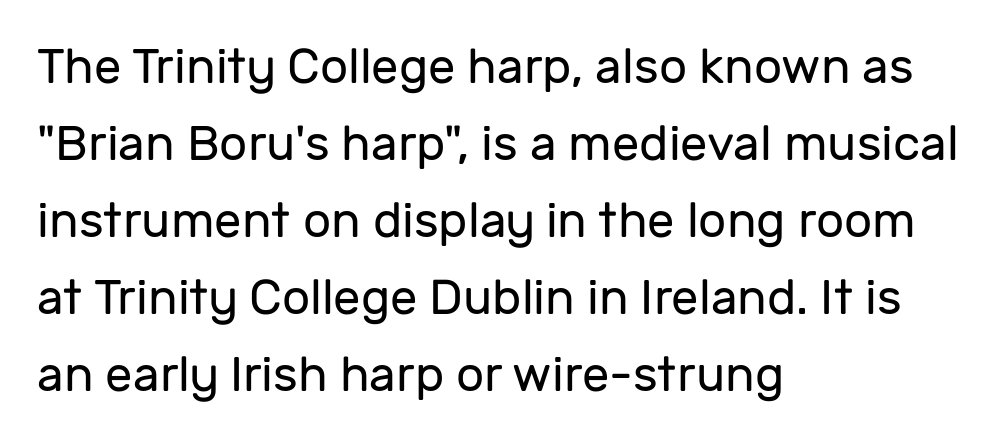
Q: Is the text bold? A: No.
Q: Is the text italic (slanted)? A: No, it is upright.
Q: Is the typeface a serif or a sans-serif typeface? A: Sans-serif.
Q: Is the text underlined? A: No.
Q: How is the paragraph aligned? A: Left-aligned.
Q: Is the spacing between letters normal or unusually wide? A: Normal.
Q: Is the spacing between lines tight, normal or loose? A: Normal.
Q: Width (condensed, normal, or wide)? A: Normal.
Q: Stroke contrast? A: Low.
Q: x-height? A: Medium.
Q: Monospaced? A: No.
